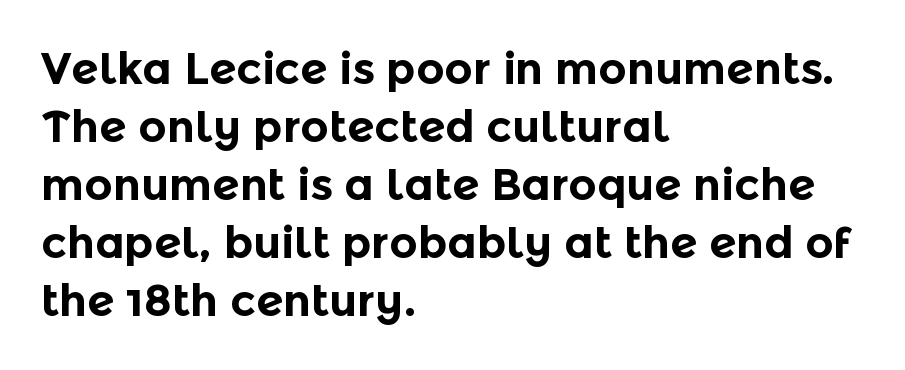
The image shows 44 px bold sans-serif type, upright; set left-aligned, normal line spacing (1.32x), normal letter spacing, not underlined; a medium x-height.
